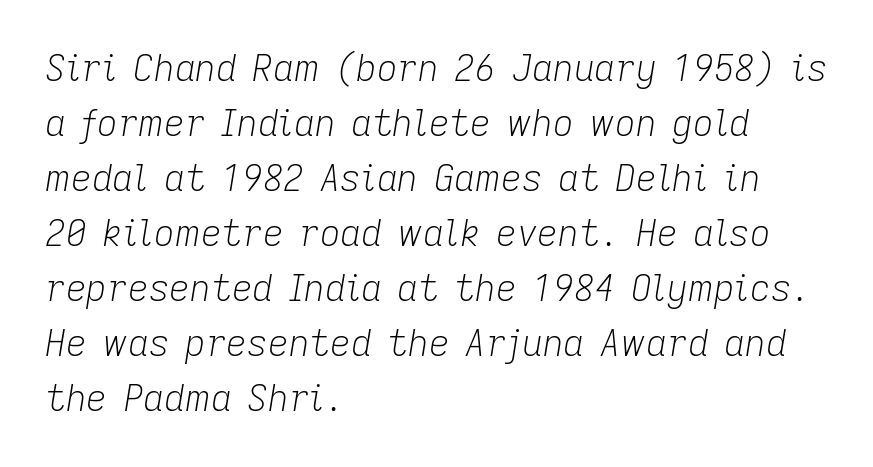
Q: Is the text bold? A: No.
Q: Is the text italic (slanted)? A: Yes, it leans right by about 9 degrees.
Q: Is the text underlined? A: No.
Q: How is the paragraph aligned? A: Left-aligned.
Q: Is the spacing between letters normal or unusually wide? A: Normal.
Q: Is the spacing between lines tight, normal or loose? A: Normal.
Q: Width (condensed, normal, or wide)? A: Normal.
Q: Stroke contrast? A: Low.
Q: x-height? A: Medium.
Q: Monospaced? A: No.
